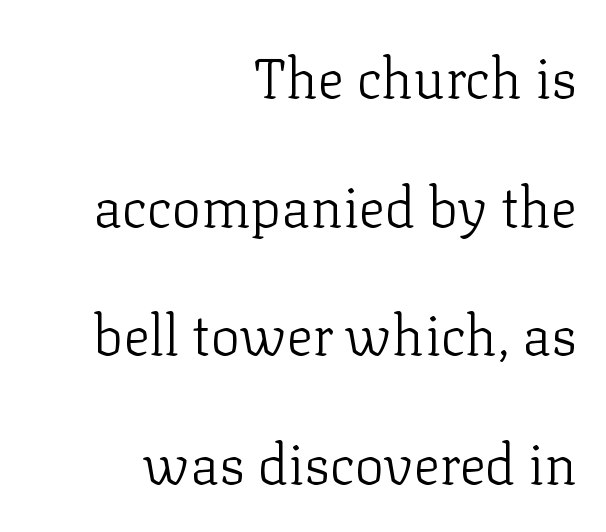
{"serif": "yes", "italic": "no", "bold": "no", "weight": "light", "width": "normal", "stroke_contrast": "low", "x_height": "medium", "monospaced": "no", "underline": "no", "align": "right", "line_spacing": "loose", "line_spacing_ratio": 2.34, "letter_spacing": "normal", "letter_spacing_em": 0.0, "glyph_px": 55}
